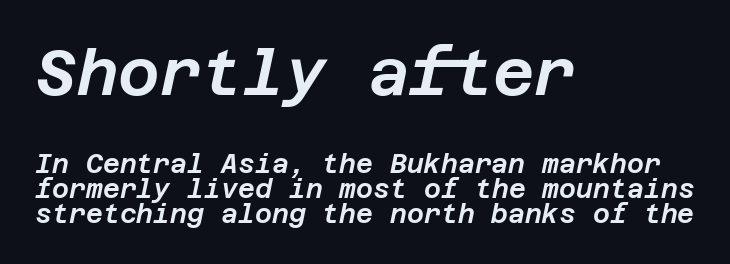
Q: Is the text italic (slanted)? A: Yes, it leans right by about 12 degrees.
Q: Is the text underlined? A: No.
Q: How is the paragraph aligned? A: Left-aligned.
Q: Is the spacing between letters normal or unusually wide? A: Normal.
Q: Is the spacing between lines tight, normal or loose? A: Tight.
Q: Which block of text is set in a larger size, the first (top) or the second (bottom)? A: The first (top) one.
Q: Width (condensed, normal, or wide)? A: Normal.
Q: Stroke contrast? A: Low.
Q: x-height? A: Large.
